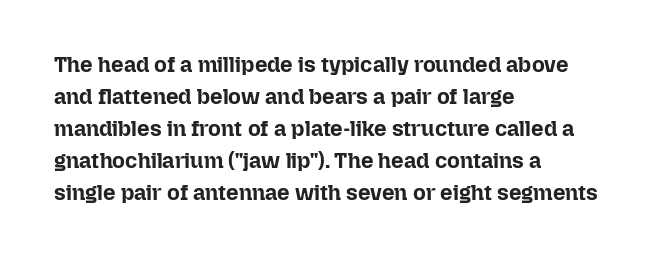
The image shows 22 px bold type, upright; set left-aligned, normal line spacing (1.46x), normal letter spacing, not underlined.
